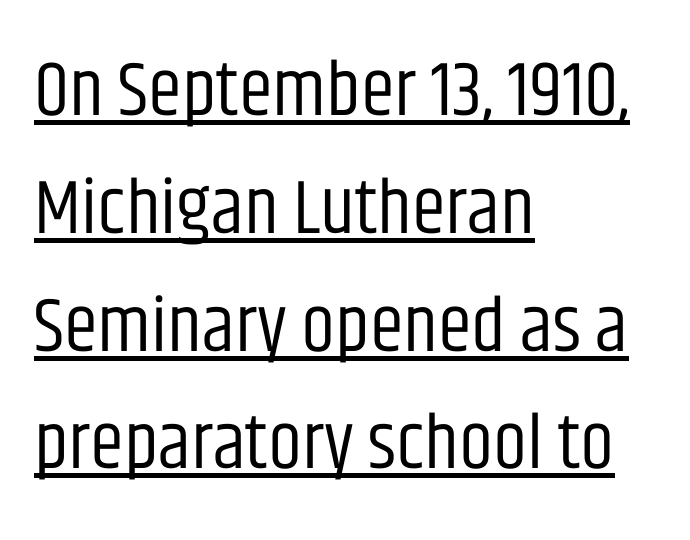
The image shows 77 px regular-weight, condensed sans-serif type, upright; set left-aligned, normal line spacing (1.53x), normal letter spacing, underlined; low stroke contrast and a large x-height.
